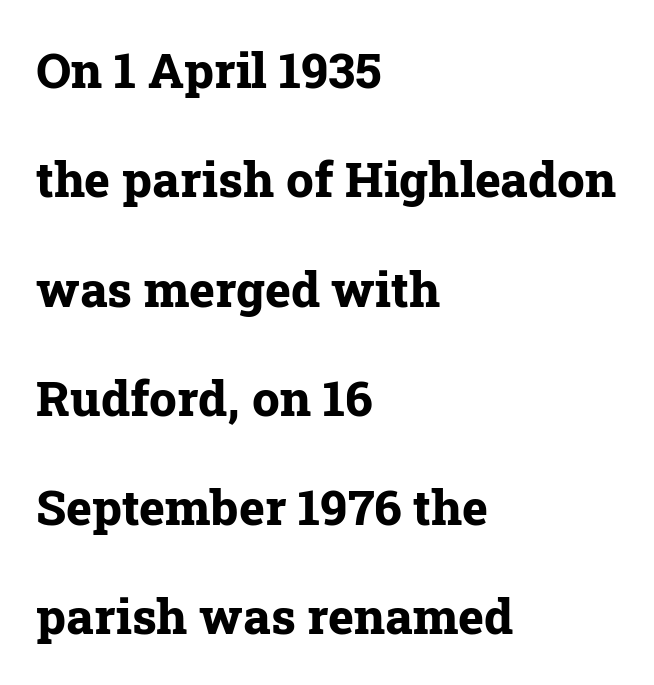
{"serif": "yes", "italic": "no", "bold": "yes", "weight": "bold", "width": "normal", "stroke_contrast": "low", "x_height": "medium", "monospaced": "no", "underline": "no", "align": "left", "line_spacing": "loose", "line_spacing_ratio": 2.23, "letter_spacing": "normal", "letter_spacing_em": 0.0, "glyph_px": 49}
